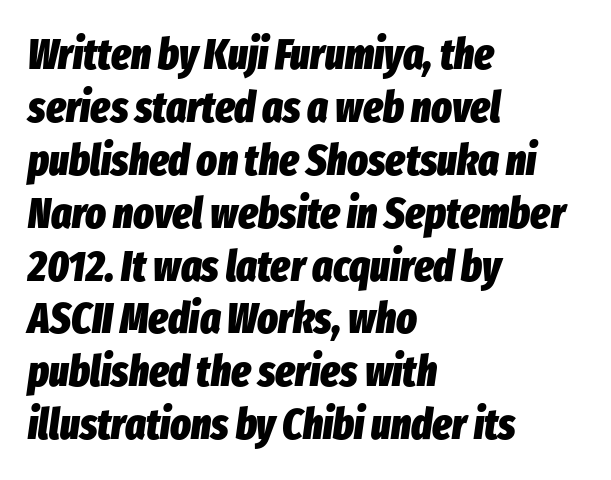
{"italic": "yes", "lean": "right", "slant_degrees": 8, "bold": "yes", "weight": "heavy", "width": "condensed", "stroke_contrast": "low", "x_height": "medium", "monospaced": "no", "underline": "no", "align": "left", "line_spacing_ratio": 1.23, "letter_spacing": "normal", "letter_spacing_em": 0.0, "glyph_px": 43}
